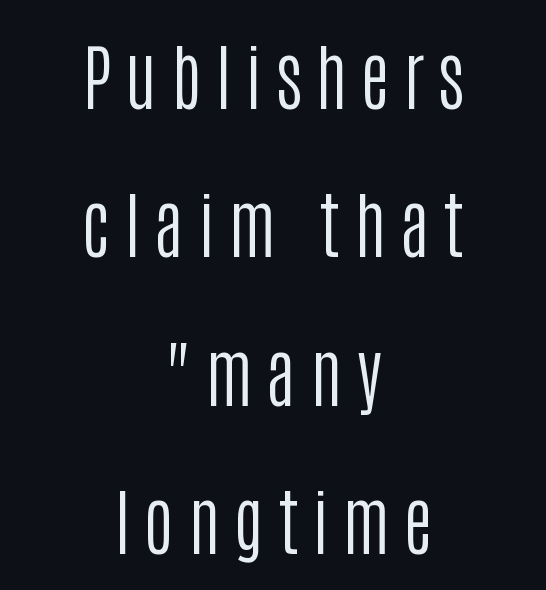
Q: Is the text bold? A: No.
Q: Is the text italic (slanted)? A: No, it is upright.
Q: Is the typeface a serif or a sans-serif typeface? A: Sans-serif.
Q: Is the text underlined? A: No.
Q: How is the paragraph aligned? A: Centered.
Q: Is the spacing between lines tight, normal or loose? A: Loose.
Q: Width (condensed, normal, or wide)? A: Condensed.
Q: Stroke contrast? A: Low.
Q: x-height? A: Large.
Q: Monospaced? A: No.
